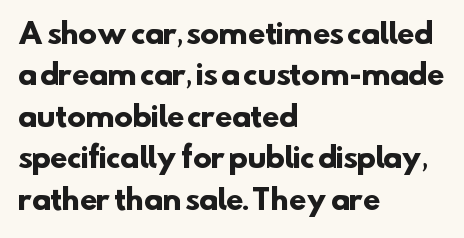
Check under the words: just untouched page. Thick stems and heavy bowls — unmistakably bold. Nope, no serifs anywhere on these letters. Spacing verdict: proportional, widths tailored to each character.
